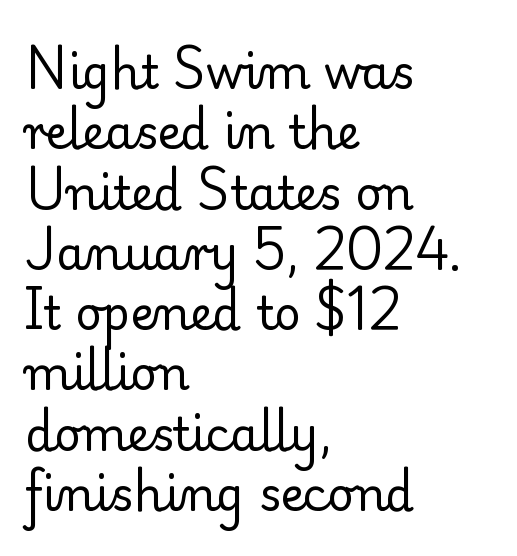
The image shows 46 px regular-weight serif type, upright; set left-aligned, normal line spacing (1.31x), normal letter spacing, not underlined; low stroke contrast and a small x-height.
